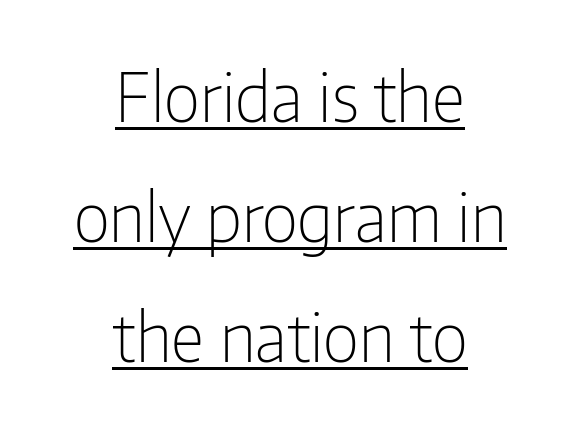
{"serif": "no", "italic": "no", "bold": "no", "weight": "light", "width": "condensed", "stroke_contrast": "low", "x_height": "medium", "monospaced": "no", "underline": "yes", "align": "center", "line_spacing_ratio": 1.79, "letter_spacing": "normal", "letter_spacing_em": 0.0, "glyph_px": 67}
